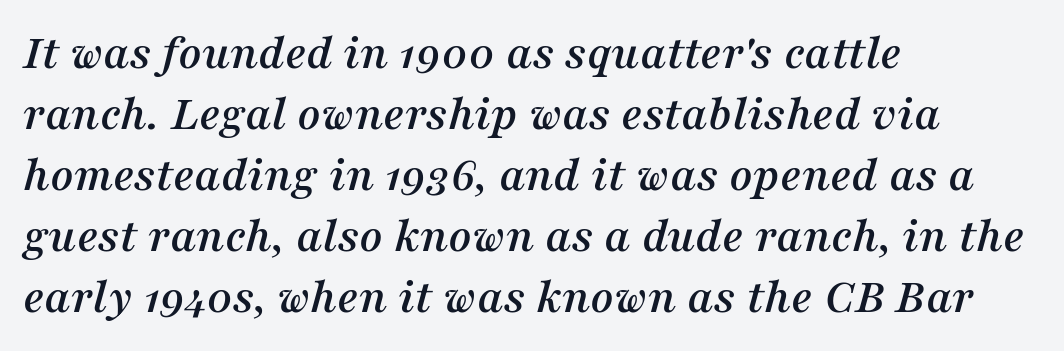
The image shows 50 px serif type, italic (leaning right); set left-aligned, line spacing 1.22x, normal letter spacing, not underlined; medium stroke contrast and a medium x-height.
